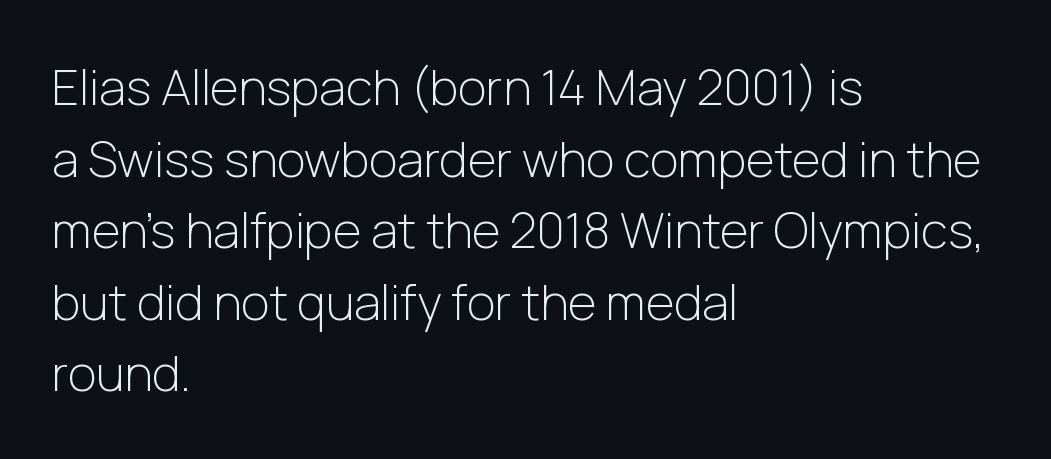
Q: Is the text bold? A: No.
Q: Is the text italic (slanted)? A: No, it is upright.
Q: Is the typeface a serif or a sans-serif typeface? A: Sans-serif.
Q: Is the text underlined? A: No.
Q: How is the paragraph aligned? A: Left-aligned.
Q: Is the spacing between letters normal or unusually wide? A: Normal.
Q: Is the spacing between lines tight, normal or loose? A: Normal.
Q: Width (condensed, normal, or wide)? A: Normal.
Q: Stroke contrast? A: Low.
Q: x-height? A: Medium.
Q: Monospaced? A: No.
